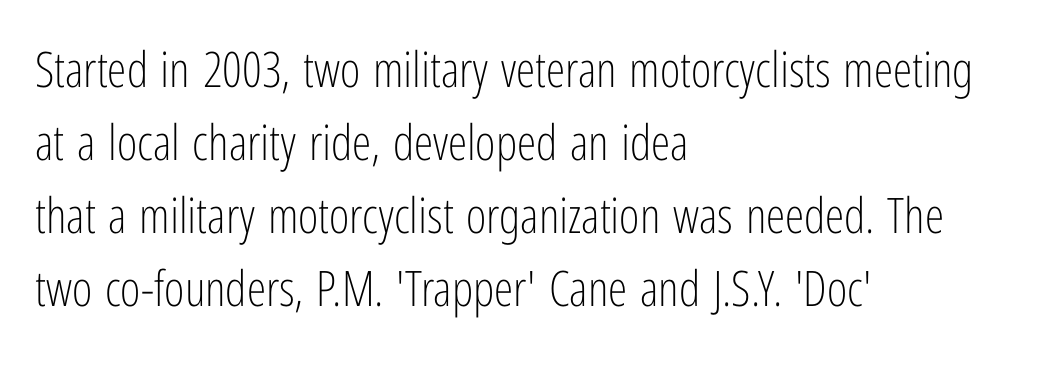
{"serif": "no", "italic": "no", "bold": "no", "weight": "light", "width": "condensed", "stroke_contrast": "low", "x_height": "medium", "monospaced": "no", "underline": "no", "align": "left", "line_spacing": "normal", "line_spacing_ratio": 1.49, "letter_spacing": "normal", "letter_spacing_em": 0.0, "glyph_px": 49}
